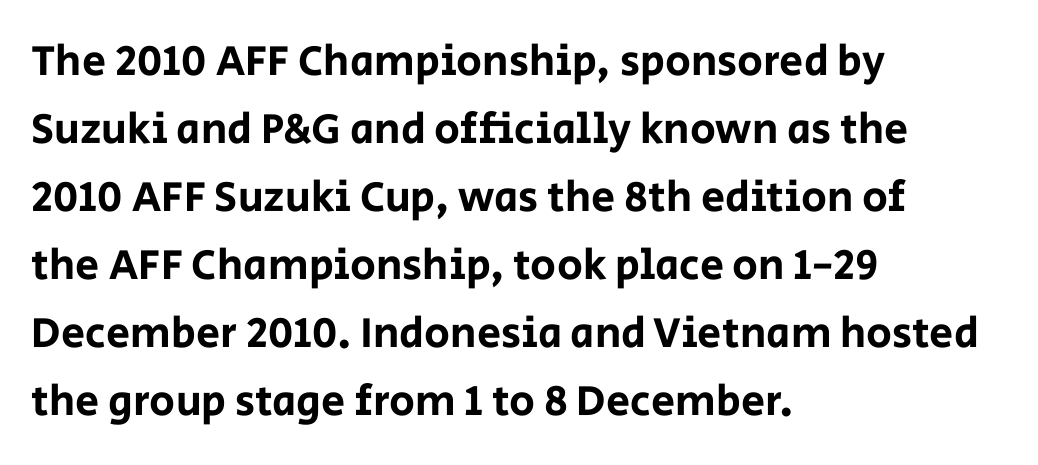
{"serif": "no", "italic": "no", "width": "normal", "stroke_contrast": "low", "x_height": "large", "monospaced": "no", "underline": "no", "align": "left", "line_spacing": "normal", "line_spacing_ratio": 1.58, "letter_spacing": "normal", "letter_spacing_em": 0.0, "glyph_px": 43}
